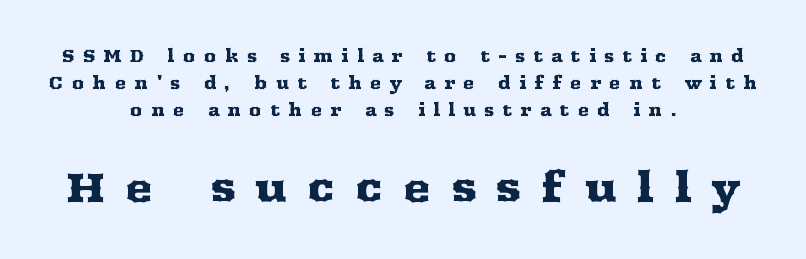
Q: Is the text italic (slanted)? A: No, it is upright.
Q: Is the typeface a serif or a sans-serif typeface? A: Serif.
Q: Is the text underlined? A: No.
Q: How is the paragraph aligned? A: Centered.
Q: Is the spacing between letters normal or unusually wide? A: Unusually wide.
Q: Is the spacing between lines tight, normal or loose? A: Normal.
Q: Which block of text is set in a larger size, the first (top) or the second (bottom)? A: The second (bottom) one.
Q: Width (condensed, normal, or wide)? A: Wide.
Q: Stroke contrast? A: Medium.
Q: x-height? A: Medium.
Q: Monospaced? A: No.
